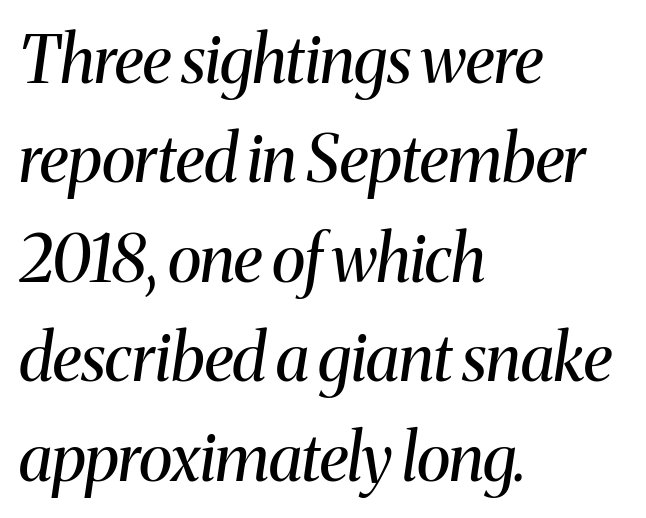
Q: Is the text bold? A: No.
Q: Is the text italic (slanted)? A: Yes, it leans right by about 8 degrees.
Q: Is the typeface a serif or a sans-serif typeface? A: Serif.
Q: Is the text underlined? A: No.
Q: How is the paragraph aligned? A: Left-aligned.
Q: Is the spacing between letters normal or unusually wide? A: Normal.
Q: Is the spacing between lines tight, normal or loose? A: Normal.
Q: Width (condensed, normal, or wide)? A: Normal.
Q: Stroke contrast? A: Medium.
Q: x-height? A: Medium.
Q: Monospaced? A: No.
